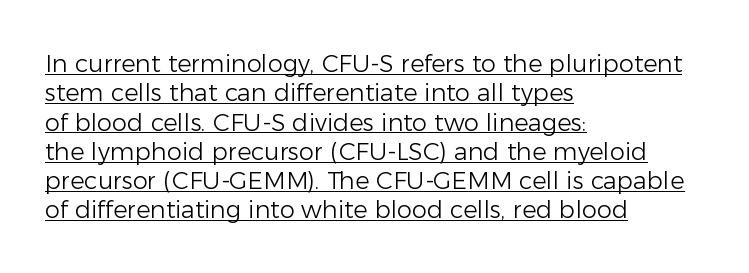
{"italic": "no", "bold": "no", "underline": "yes", "align": "left", "line_spacing_ratio": 1.22, "letter_spacing": "normal", "letter_spacing_em": 0.0, "glyph_px": 24}
